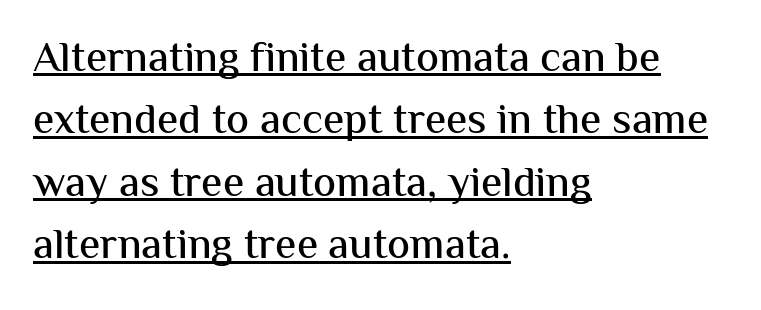
Q: Is the text italic (slanted)? A: No, it is upright.
Q: Is the typeface a serif or a sans-serif typeface? A: Sans-serif.
Q: Is the text underlined? A: Yes.
Q: How is the paragraph aligned? A: Left-aligned.
Q: Is the spacing between letters normal or unusually wide? A: Normal.
Q: Is the spacing between lines tight, normal or loose? A: Normal.
Q: Width (condensed, normal, or wide)? A: Normal.
Q: Stroke contrast? A: Medium.
Q: x-height? A: Medium.
Q: Monospaced? A: No.
